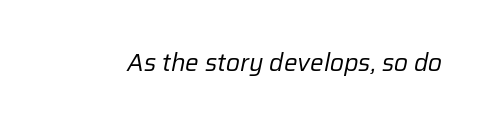
No extra tracking has been applied to these lines. Stems and bowls with no extra thickness — not bold. The whole block is typeset with a tilt. Beneath every word, the page is bare.
